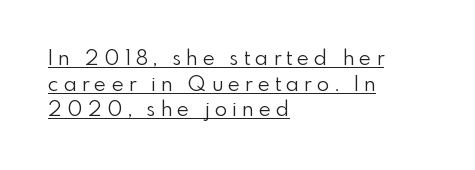
{"italic": "no", "bold": "no", "underline": "yes", "align": "left", "line_spacing_ratio": 1.22, "letter_spacing": "wide", "letter_spacing_em": 0.24, "glyph_px": 21}
